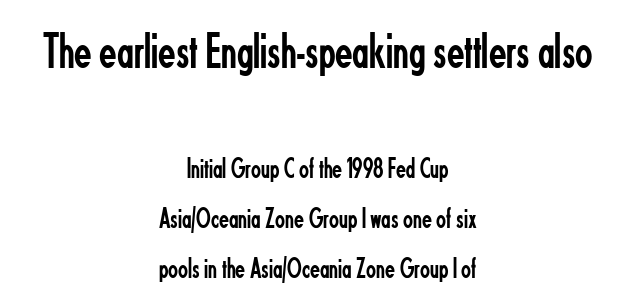
The image shows 51 px regular-weight, condensed sans-serif type, upright; set centered, line spacing 1.74x, normal letter spacing, not underlined; the first (top) block is 1.76x larger; low stroke contrast and a small x-height.
